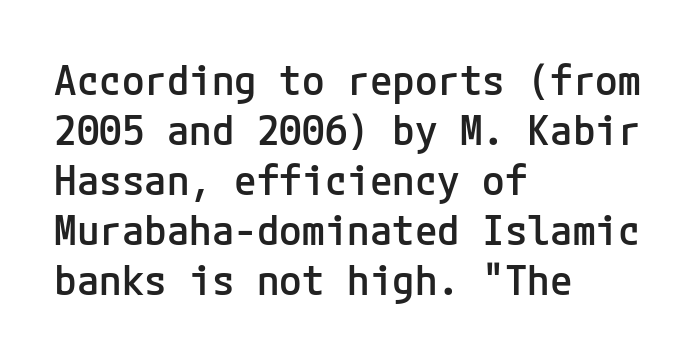
Q: Is the text bold? A: Semi-bold.
Q: Is the text italic (slanted)? A: No, it is upright.
Q: Is the typeface a serif or a sans-serif typeface? A: Sans-serif.
Q: Is the text underlined? A: No.
Q: How is the paragraph aligned? A: Left-aligned.
Q: Is the spacing between letters normal or unusually wide? A: Normal.
Q: Width (condensed, normal, or wide)? A: Normal.
Q: Stroke contrast? A: Low.
Q: x-height? A: Medium.
